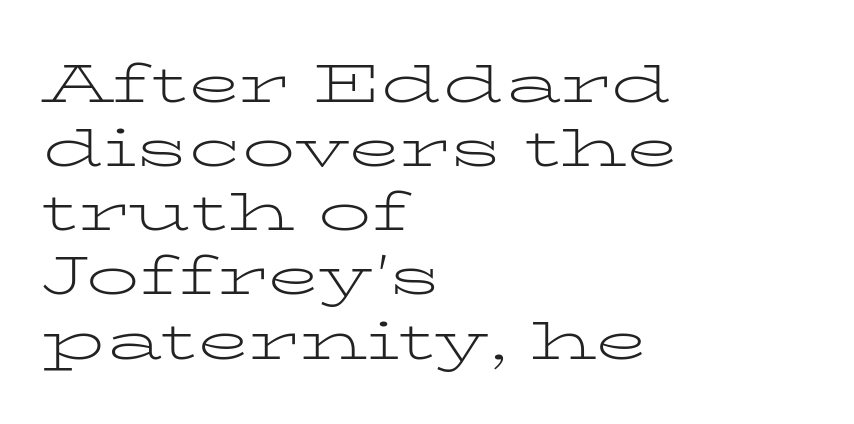
{"serif": "yes", "italic": "no", "bold": "no", "weight": "light", "width": "wide", "stroke_contrast": "low", "x_height": "medium", "monospaced": "no", "underline": "no", "align": "left", "line_spacing_ratio": 1.21, "letter_spacing": "normal", "letter_spacing_em": 0.0, "glyph_px": 53}
